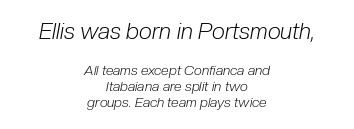
Q: Is the text bold? A: No.
Q: Is the text italic (slanted)? A: Yes, it leans right by about 10 degrees.
Q: Is the text underlined? A: No.
Q: How is the paragraph aligned? A: Centered.
Q: Is the spacing between letters normal or unusually wide? A: Normal.
Q: Is the spacing between lines tight, normal or loose? A: Tight.
Q: Which block of text is set in a larger size, the first (top) or the second (bottom)? A: The first (top) one.
